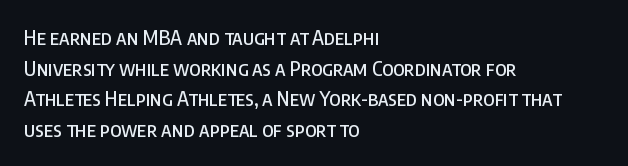
Q: Is the text italic (slanted)? A: No, it is upright.
Q: Is the text underlined? A: No.
Q: How is the paragraph aligned? A: Left-aligned.
Q: Is the spacing between letters normal or unusually wide? A: Normal.
Q: Is the spacing between lines tight, normal or loose? A: Normal.
